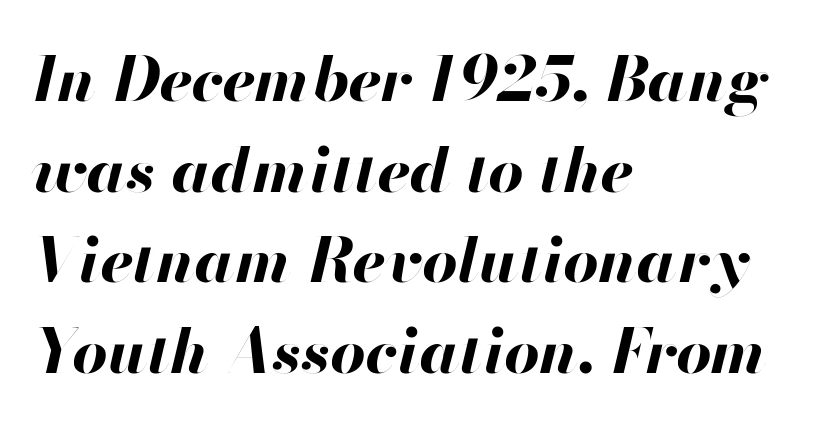
{"italic": "yes", "lean": "right", "slant_degrees": 13, "bold": "yes", "weight": "bold", "width": "normal", "stroke_contrast": "high", "x_height": "small", "monospaced": "no", "underline": "no", "align": "left", "line_spacing": "normal", "line_spacing_ratio": 1.46, "letter_spacing": "normal", "letter_spacing_em": 0.0, "glyph_px": 62}
